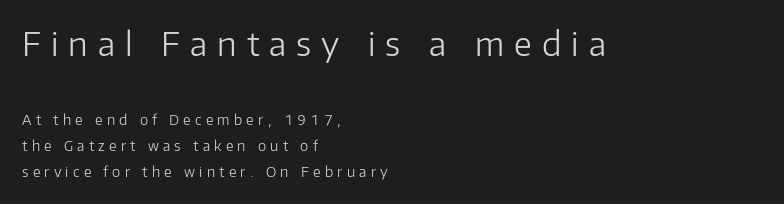
{"serif": "no", "italic": "no", "bold": "no", "weight": "light", "width": "normal", "stroke_contrast": "low", "x_height": "medium", "monospaced": "no", "underline": "no", "align": "left", "line_spacing_ratio": 1.87, "letter_spacing": "wide", "letter_spacing_em": 0.3, "larger_block": "first", "size_ratio": 2.36, "glyph_px": 33}
